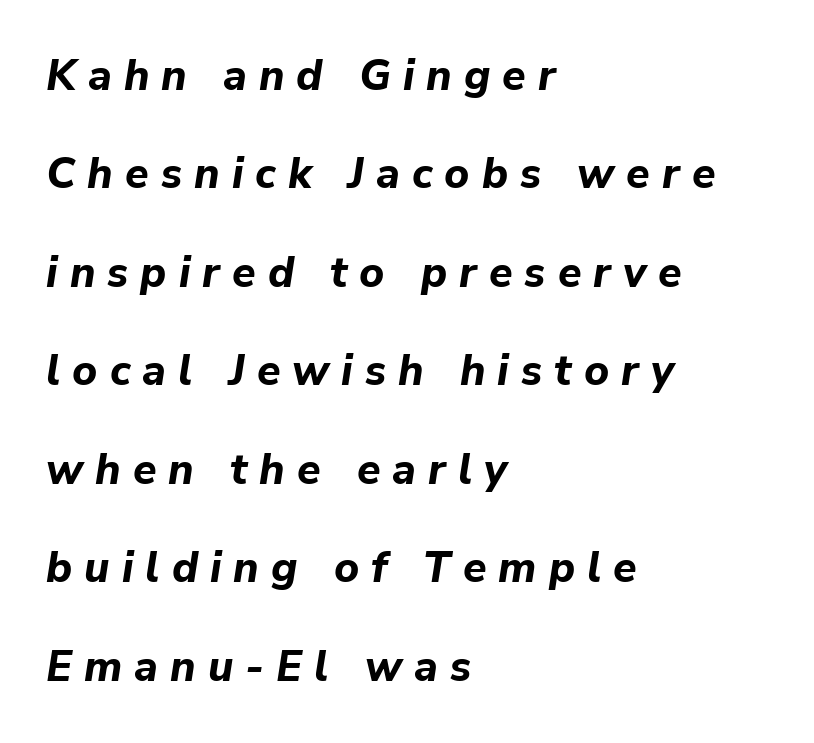
The passage shown is typed in a proportional face where columns would drift. Airy leading. Every row of glyphs begins at an identical x-position on the left. An italicized treatment has been applied to the whole sample.
